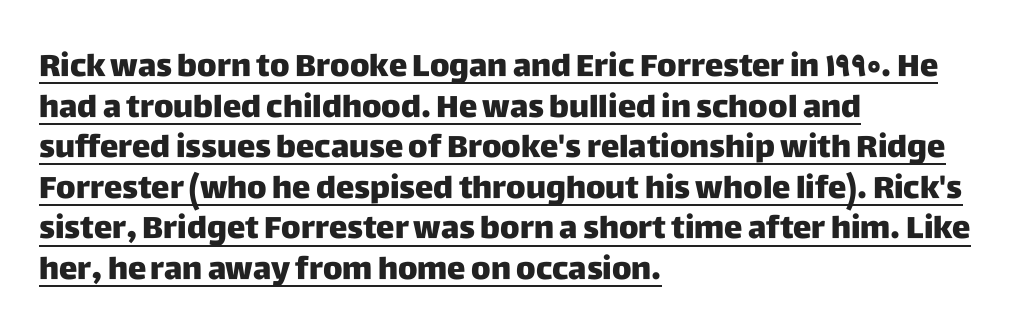
Q: Is the text italic (slanted)? A: No, it is upright.
Q: Is the typeface a serif or a sans-serif typeface? A: Sans-serif.
Q: Is the text underlined? A: Yes.
Q: How is the paragraph aligned? A: Left-aligned.
Q: Is the spacing between letters normal or unusually wide? A: Normal.
Q: Is the spacing between lines tight, normal or loose? A: Normal.
Q: Width (condensed, normal, or wide)? A: Normal.
Q: Stroke contrast? A: Low.
Q: x-height? A: Large.
Q: Monospaced? A: No.
